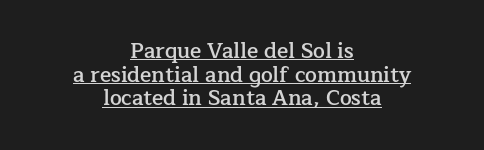
Q: Is the text bold? A: Semi-bold.
Q: Is the text italic (slanted)? A: No, it is upright.
Q: Is the text underlined? A: Yes.
Q: How is the paragraph aligned? A: Centered.
Q: Is the spacing between letters normal or unusually wide? A: Normal.
Q: Is the spacing between lines tight, normal or loose? A: Tight.
